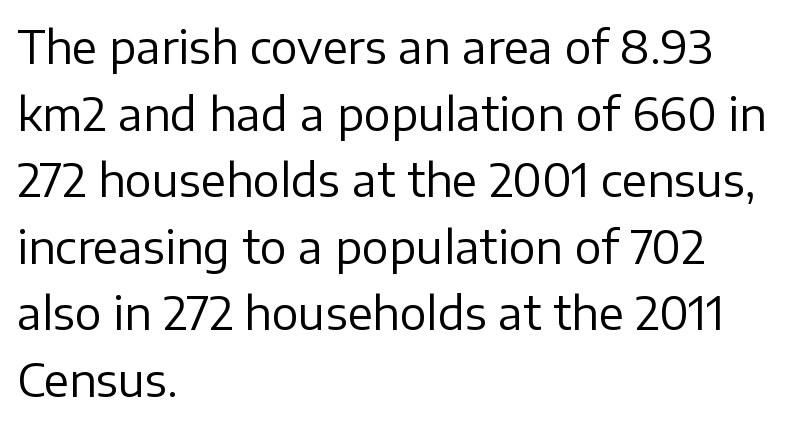
These lines are rendered in a variable-pitch font. No feet cap the strokes, marking this as sans-serif type. Is the type heavy? It reads as light-to-regular instead. Posture: upright roman.
